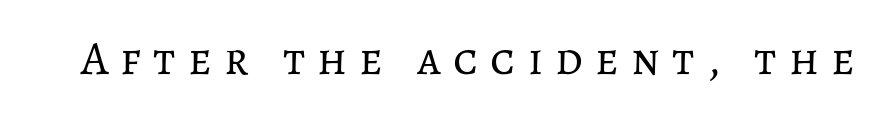
Q: Is the text bold? A: No.
Q: Is the text italic (slanted)? A: No, it is upright.
Q: Is the text underlined? A: No.
Q: Is the spacing between letters normal or unusually wide? A: Unusually wide.
Q: Width (condensed, normal, or wide)? A: Normal.
Q: Stroke contrast? A: Low.
Q: x-height? A: Medium.
Q: Monospaced? A: No.
